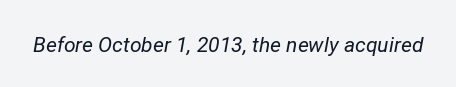
The image shows 21 px text type, italic (leaning right); set normal letter spacing, not underlined.
